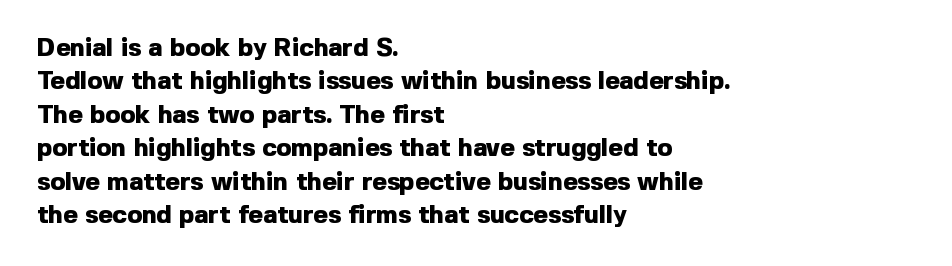
Notice how the passage keeps a crisp vertical edge on the left only. Ordinary non-slanted type is in use. This sample uses plain, unmodified letter spacing. Strong, thick strokes mark this as bold type. Normally led — the rows are evenly, conventionally spaced.
